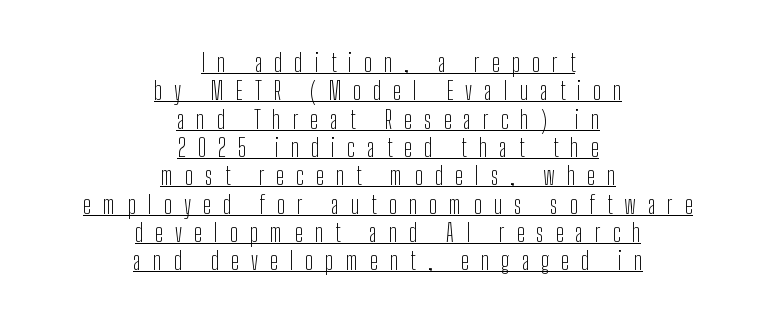
Q: Is the text bold? A: No.
Q: Is the text italic (slanted)? A: No, it is upright.
Q: Is the text underlined? A: Yes.
Q: How is the paragraph aligned? A: Centered.
Q: Is the spacing between letters normal or unusually wide? A: Unusually wide.
